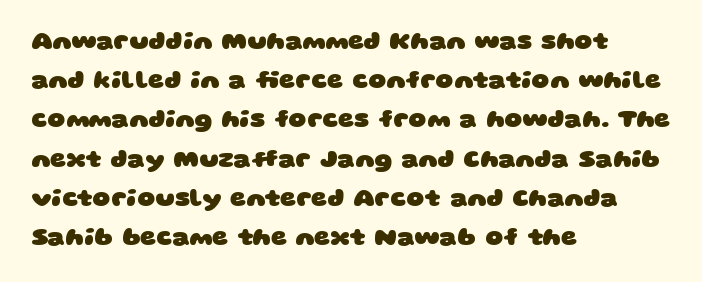
Q: Is the text bold? A: Yes.
Q: Is the text underlined? A: No.
Q: How is the paragraph aligned? A: Left-aligned.
Q: Is the spacing between letters normal or unusually wide? A: Normal.
Q: Is the spacing between lines tight, normal or loose? A: Normal.
